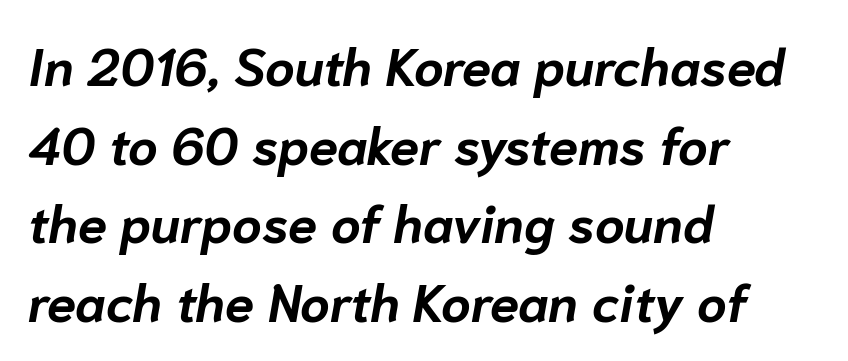
{"italic": "yes", "lean": "right", "slant_degrees": 10, "bold": "yes", "weight": "bold", "width": "normal", "stroke_contrast": "low", "x_height": "medium", "monospaced": "no", "underline": "no", "align": "left", "line_spacing": "normal", "line_spacing_ratio": 1.51, "letter_spacing": "normal", "letter_spacing_em": 0.0, "glyph_px": 52}
